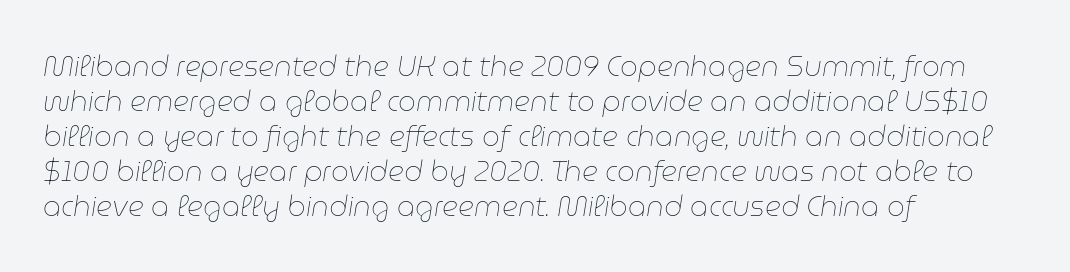
Each new line begins a customary step beneath the previous one. The rendering uses natural spacing where letterforms have individual widths. The typesetter chose a ragged-right arrangement here. Looking at the ascenders, they clearly lean.
